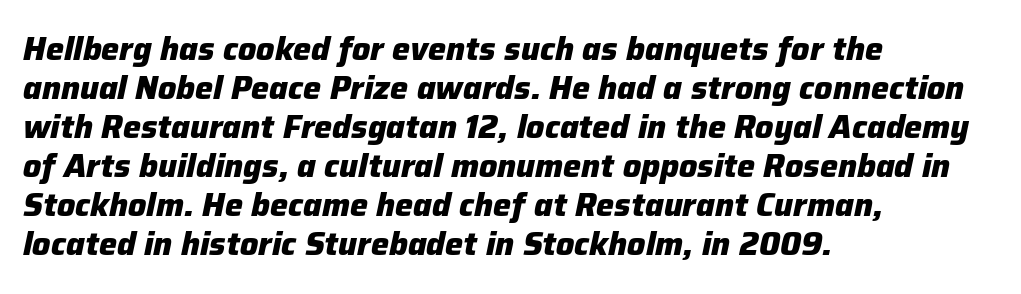
Q: Is the text bold? A: Yes.
Q: Is the text italic (slanted)? A: Yes, it leans right by about 12 degrees.
Q: Is the text underlined? A: No.
Q: How is the paragraph aligned? A: Left-aligned.
Q: Is the spacing between letters normal or unusually wide? A: Normal.
Q: Width (condensed, normal, or wide)? A: Normal.
Q: Stroke contrast? A: Low.
Q: x-height? A: Medium.
Q: Monospaced? A: No.
